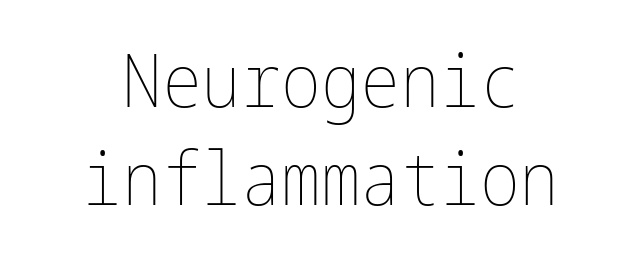
{"italic": "no", "bold": "no", "weight": "thin", "width": "condensed", "stroke_contrast": "low", "x_height": "medium", "underline": "no", "align": "center", "line_spacing": "normal", "line_spacing_ratio": 1.31, "letter_spacing": "normal", "letter_spacing_em": 0.0, "glyph_px": 75}
